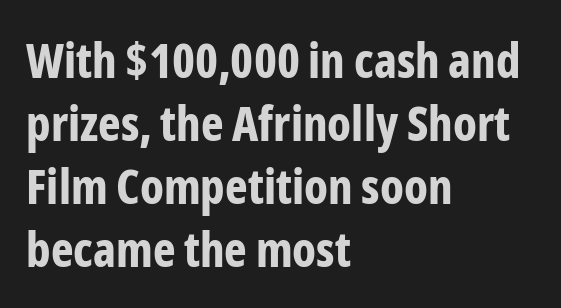
Q: Is the text bold? A: Yes.
Q: Is the text italic (slanted)? A: No, it is upright.
Q: Is the typeface a serif or a sans-serif typeface? A: Sans-serif.
Q: Is the text underlined? A: No.
Q: How is the paragraph aligned? A: Left-aligned.
Q: Is the spacing between letters normal or unusually wide? A: Normal.
Q: Is the spacing between lines tight, normal or loose? A: Normal.
Q: Width (condensed, normal, or wide)? A: Condensed.
Q: Stroke contrast? A: Low.
Q: x-height? A: Medium.
Q: Monospaced? A: No.
